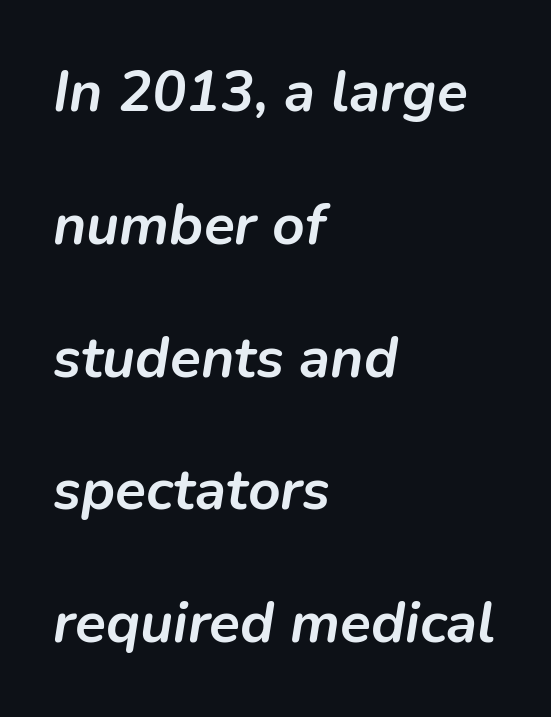
{"italic": "yes", "lean": "right", "slant_degrees": 9, "bold": "yes", "weight": "semibold", "width": "normal", "stroke_contrast": "low", "x_height": "medium", "monospaced": "no", "underline": "no", "align": "left", "line_spacing": "loose", "line_spacing_ratio": 2.33, "letter_spacing": "normal", "letter_spacing_em": 0.0, "glyph_px": 57}
